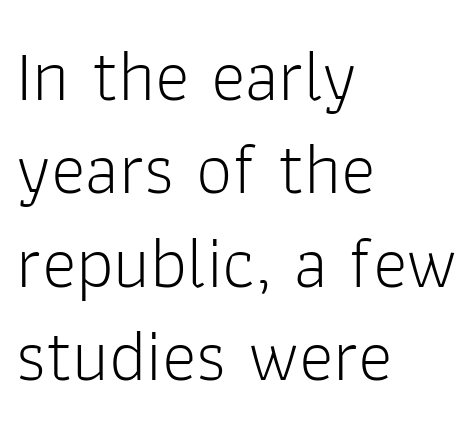
The image shows 73 px light sans-serif type, upright; set left-aligned, normal line spacing (1.28x), normal letter spacing, not underlined; low stroke contrast and a medium x-height.
